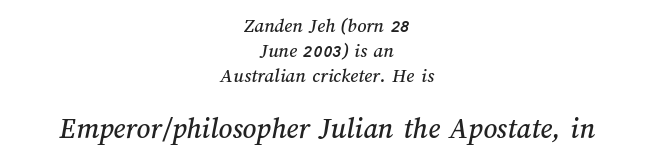
{"width": "normal", "stroke_contrast": "medium", "x_height": "medium", "monospaced": "no", "underline": "no", "align": "center", "line_spacing_ratio": 1.24, "letter_spacing": "normal", "letter_spacing_em": 0.0, "larger_block": "second", "size_ratio": 1.5, "glyph_px": 30}
